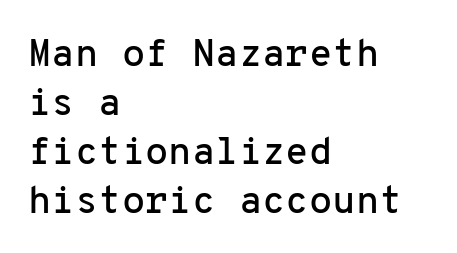
{"serif": "no", "italic": "no", "width": "normal", "stroke_contrast": "low", "x_height": "medium", "monospaced": "yes", "underline": "no", "align": "left", "line_spacing": "normal", "line_spacing_ratio": 1.29, "letter_spacing": "normal", "letter_spacing_em": 0.0, "glyph_px": 38}
